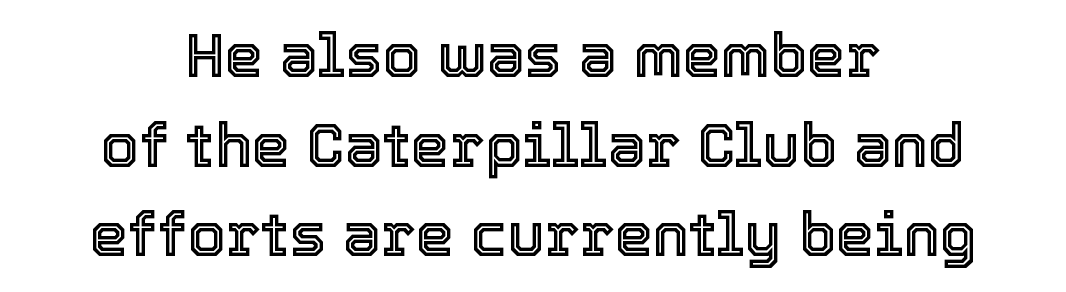
Q: Is the text italic (slanted)? A: No, it is upright.
Q: Is the text underlined? A: No.
Q: How is the paragraph aligned? A: Centered.
Q: Is the spacing between letters normal or unusually wide? A: Normal.
Q: Is the spacing between lines tight, normal or loose? A: Normal.
Q: Width (condensed, normal, or wide)? A: Normal.
Q: x-height? A: Medium.
Q: Monospaced? A: No.
